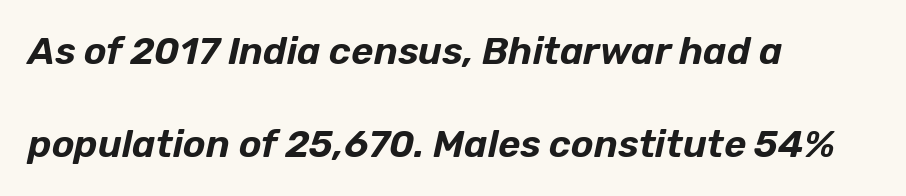
Q: Is the text italic (slanted)? A: Yes, it leans right by about 12 degrees.
Q: Is the text underlined? A: No.
Q: How is the paragraph aligned? A: Left-aligned.
Q: Is the spacing between letters normal or unusually wide? A: Normal.
Q: Is the spacing between lines tight, normal or loose? A: Loose.
Q: Width (condensed, normal, or wide)? A: Normal.
Q: Stroke contrast? A: Low.
Q: x-height? A: Medium.
Q: Monospaced? A: No.
